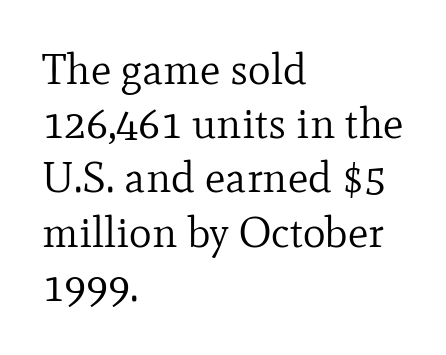
Ascenders rise straight up at ninety degrees. Interline gaps are of average width in this sample. Every row of glyphs begins at an identical x-position on the left. These lines are rendered in a variable-pitch font. Lines of text with bare space underneath. The cut favours lightness, reaching ordinary text weight at its darkest.
